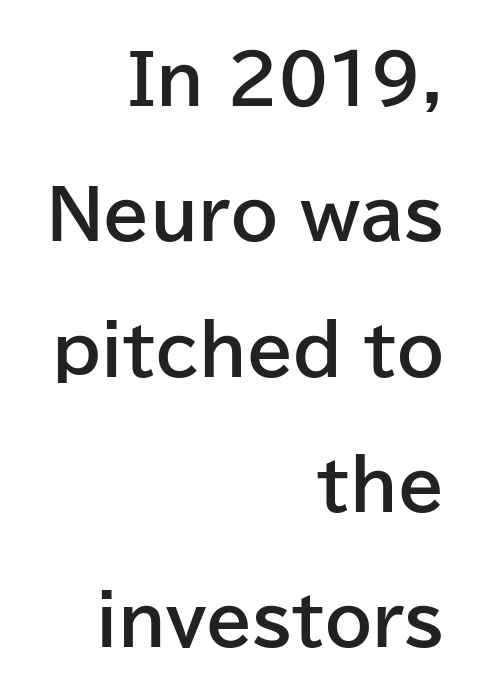
{"serif": "no", "italic": "no", "bold": "yes", "weight": "bold", "width": "normal", "stroke_contrast": "low", "x_height": "medium", "monospaced": "no", "underline": "no", "align": "right", "line_spacing": "loose", "line_spacing_ratio": 2.02, "letter_spacing": "normal", "letter_spacing_em": 0.0, "glyph_px": 67}
